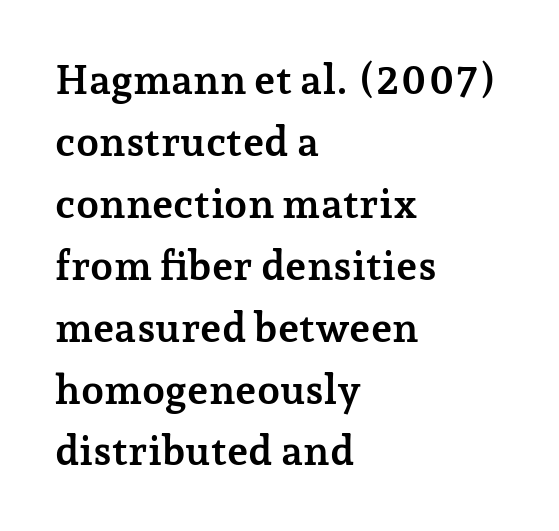
The image shows 41 px semibold serif type, upright; set left-aligned, normal line spacing (1.51x), normal letter spacing, not underlined; low stroke contrast and a medium x-height.
